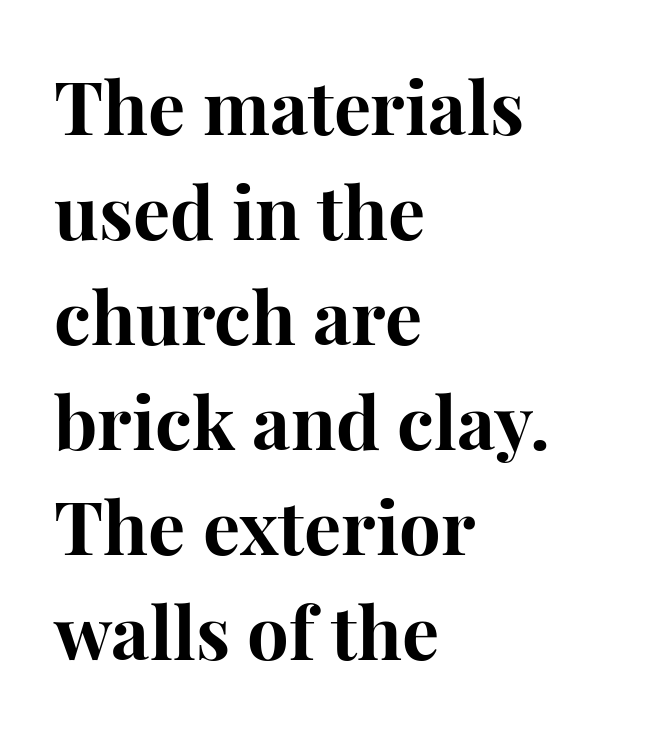
The image shows 74 px bold serif type, upright; set left-aligned, normal line spacing (1.42x), normal letter spacing, not underlined; high stroke contrast and a medium x-height.
